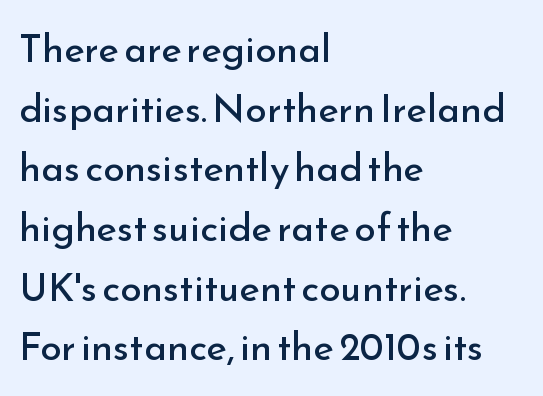
The image shows 39 px regular-weight sans-serif type, upright; set left-aligned, normal line spacing (1.53x), normal letter spacing, not underlined; low stroke contrast and a small x-height.
